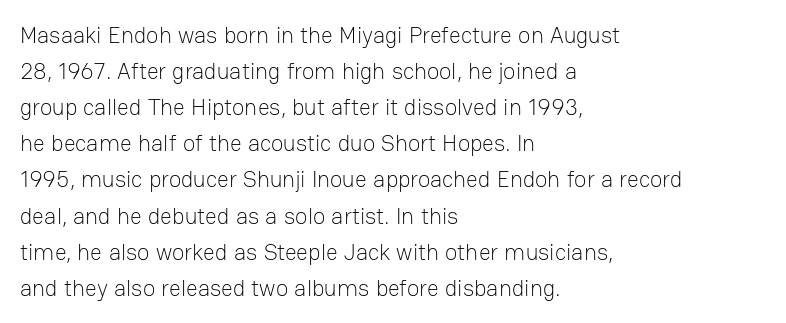
Nothing unusual about the tracking: characters are spaced as the font intends. The typesetter chose a ragged-right arrangement here. Vertical strokes here are truly vertical. In terms of leading, this rendering sits right in the middle.
